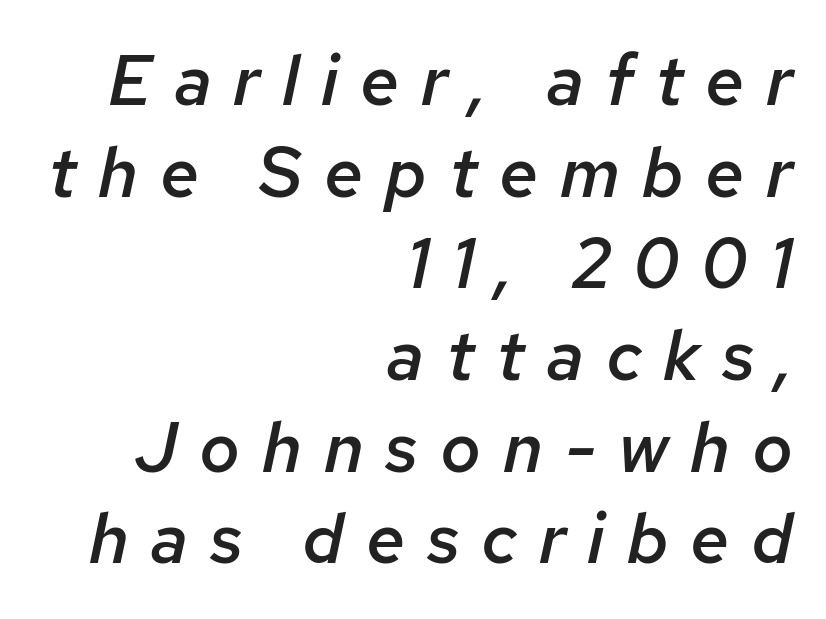
The image shows 70 px semibold type, italic (leaning right); set right-aligned, normal line spacing (1.31x), unusually wide letter spacing (+0.31 em), not underlined; low stroke contrast and a medium x-height.
